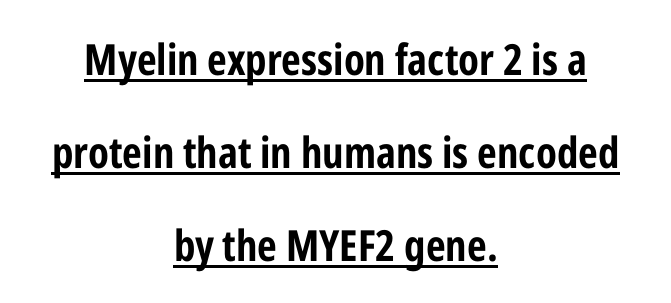
The image shows 43 px bold, condensed sans-serif type, upright; set centered, loose line spacing (2.16x), normal letter spacing, underlined; low stroke contrast and a medium x-height.
